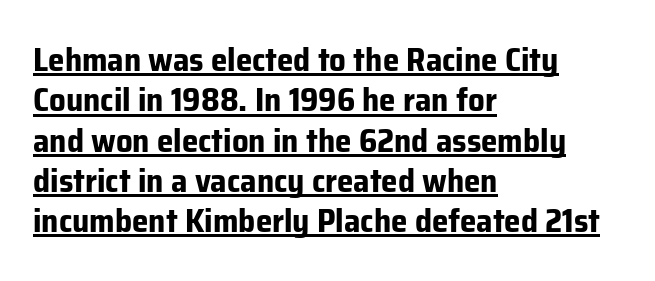
Honestly, the underline is the first thing you notice here. You could not count columns in this text — the font is proportionally spaced. Set as a true bold cut, around the 700 mark. Typeset ragged right — the left edge is the straight one.
